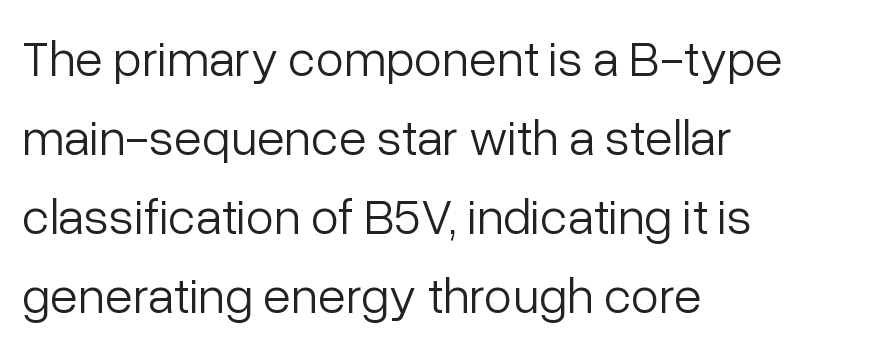
The image shows 51 px light sans-serif type, upright; set left-aligned, normal line spacing (1.55x), normal letter spacing, not underlined; low stroke contrast and a medium x-height.
